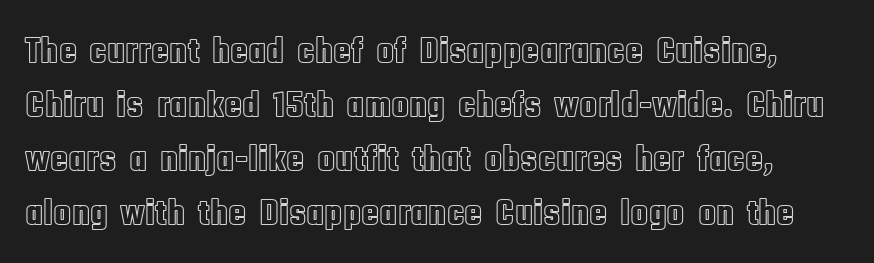
These lines are rendered in a variable-pitch font. One glance says typical: line gaps are just what's usual. You could call the tracking neutral — neither tight nor loose. Posture: vertical. Each row of text sits above clean, open space.
